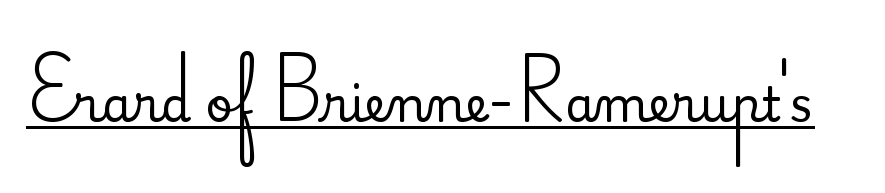
This sample uses plain, unmodified letter spacing. The letters carry serifs — small finishing strokes at the ends of their stems. Does a line run under the words? Yes, clearly. Upright lettering throughout. The rendering uses natural spacing where letterforms have individual widths.
